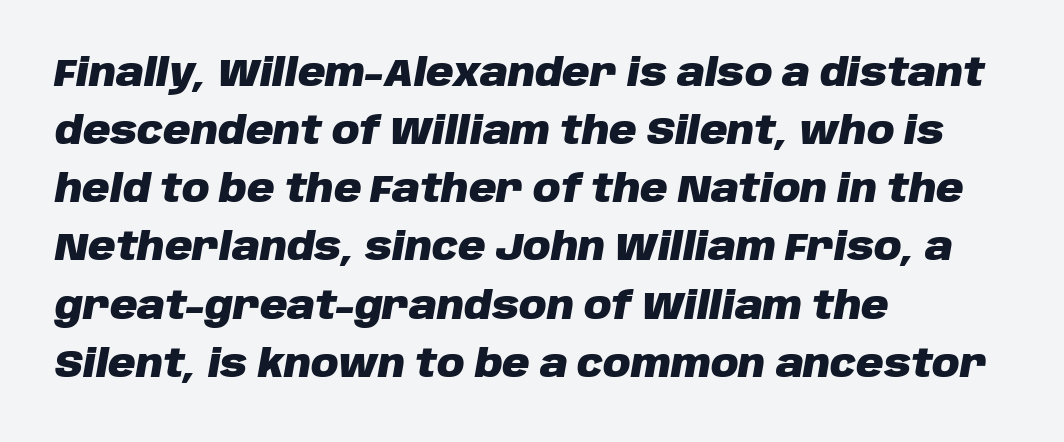
{"italic": "yes", "lean": "right", "slant_degrees": 10, "bold": "yes", "weight": "heavy", "width": "normal", "stroke_contrast": "low", "x_height": "large", "monospaced": "no", "underline": "no", "align": "left", "line_spacing": "normal", "line_spacing_ratio": 1.53, "letter_spacing": "normal", "letter_spacing_em": 0.0, "glyph_px": 38}
